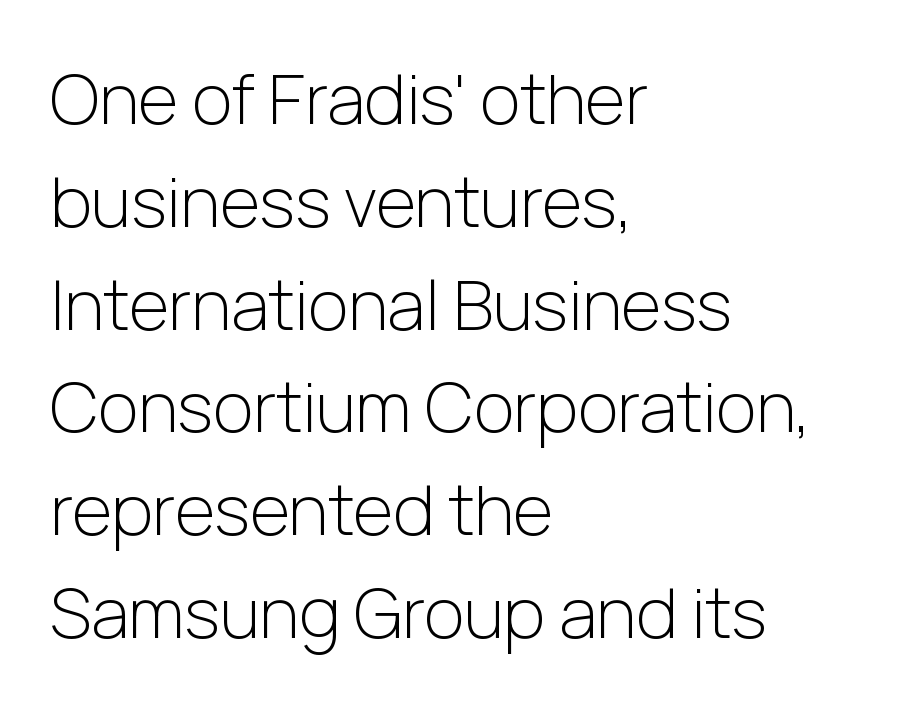
The image shows 69 px light sans-serif type, upright; set left-aligned, normal line spacing (1.49x), normal letter spacing, not underlined; low stroke contrast and a medium x-height.
